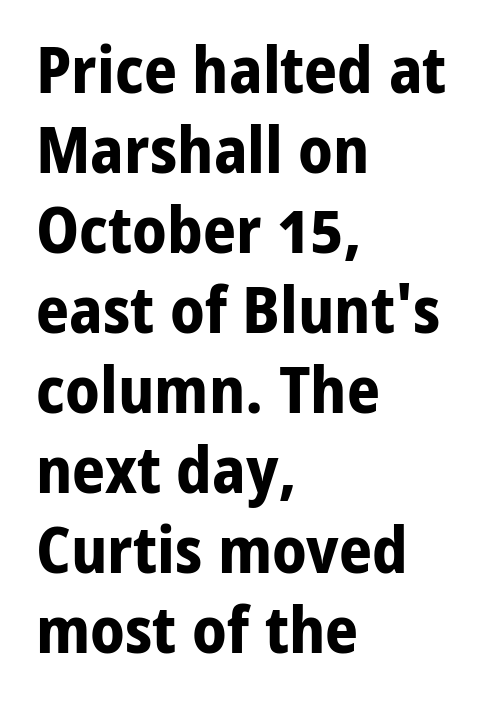
{"serif": "no", "italic": "no", "bold": "yes", "weight": "bold", "width": "normal", "stroke_contrast": "low", "x_height": "medium", "monospaced": "no", "underline": "no", "align": "left", "line_spacing_ratio": 1.23, "letter_spacing": "normal", "letter_spacing_em": 0.0, "glyph_px": 65}
